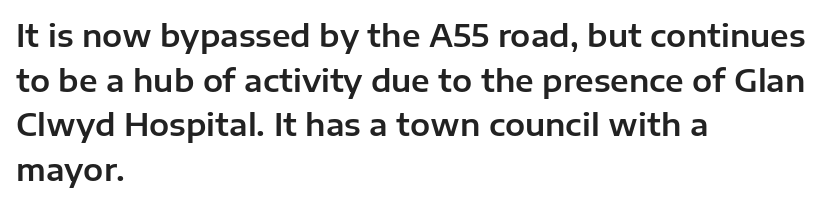
{"serif": "no", "italic": "no", "width": "normal", "stroke_contrast": "low", "x_height": "medium", "monospaced": "no", "underline": "no", "align": "left", "line_spacing": "normal", "line_spacing_ratio": 1.49, "letter_spacing": "normal", "letter_spacing_em": 0.0, "glyph_px": 30}
